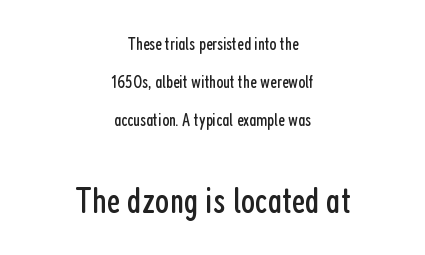
{"serif": "no", "italic": "no", "bold": "no", "weight": "regular", "width": "condensed", "stroke_contrast": "low", "x_height": "medium", "monospaced": "no", "underline": "no", "align": "center", "line_spacing": "loose", "line_spacing_ratio": 2.12, "letter_spacing": "normal", "letter_spacing_em": 0.0, "larger_block": "second", "size_ratio": 2.06, "glyph_px": 37}
